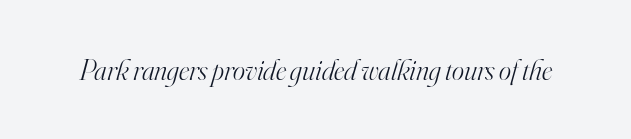
The image shows 29 px light serif type, italic (leaning right); set normal letter spacing, not underlined; high stroke contrast and a small x-height.
